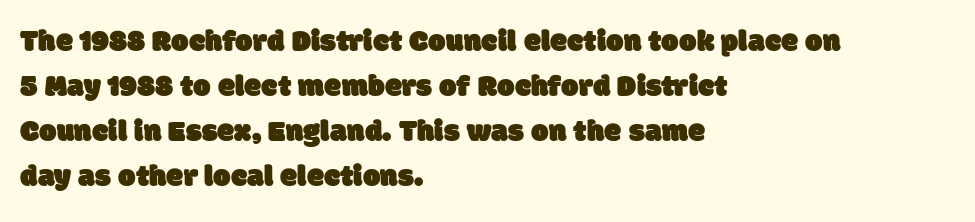
The image shows 31 px sans-serif type; set left-aligned, normal line spacing (1.45x), normal letter spacing, not underlined; low stroke contrast and a large x-height.
